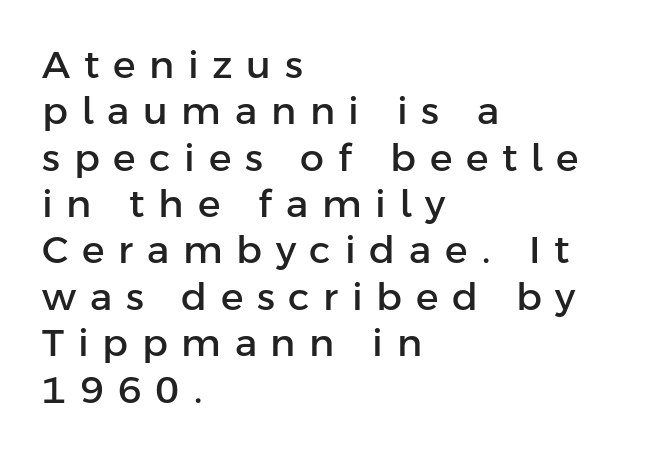
The image shows 38 px sans-serif type, upright; set left-aligned, line spacing 1.22x, unusually wide letter spacing (+0.36 em), not underlined; low stroke contrast and a medium x-height.
